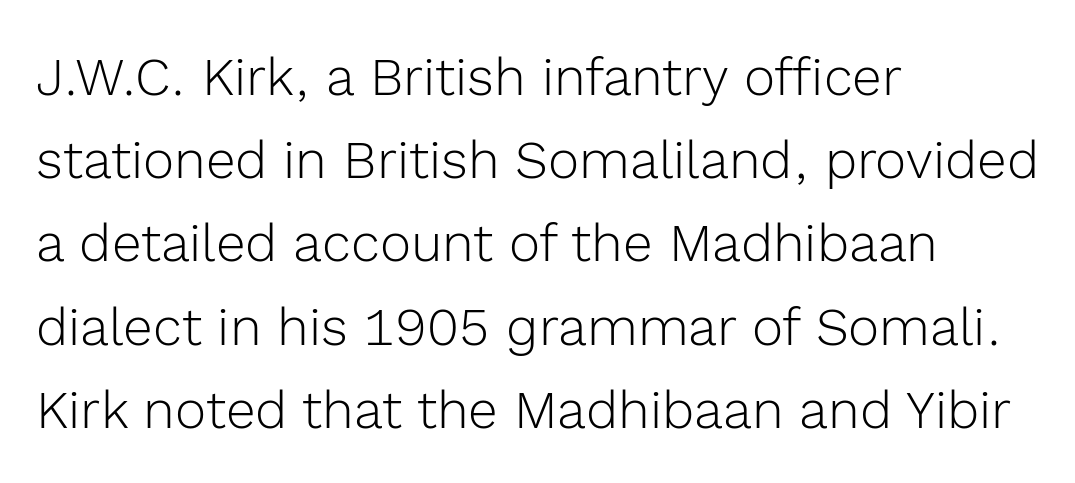
The image shows 53 px light sans-serif type, upright; set left-aligned, normal line spacing (1.57x), normal letter spacing, not underlined; a medium x-height.
